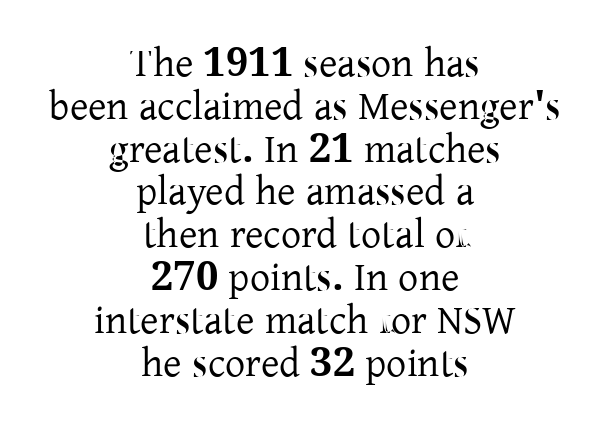
{"serif": "yes", "italic": "no", "width": "normal", "stroke_contrast": "low", "x_height": "medium", "monospaced": "no", "underline": "no", "align": "center", "line_spacing": "tight", "line_spacing_ratio": 1.07, "letter_spacing": "normal", "letter_spacing_em": 0.0, "glyph_px": 40}
